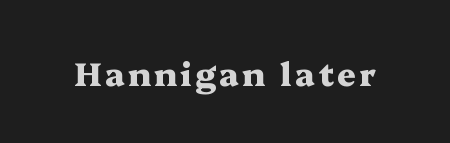
The text was rendered using a seriffed face with decorative stroke endings. Look at the stroke-to-counter ratio: heavy, a bold. Here the designer chose a conventional face with non-uniform glyph widths. Every stem runs plumb, perpendicular to the baseline.
